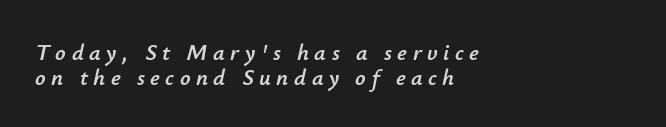
The image shows 23 px text type, italic (leaning right); set left-aligned, tight line spacing (1.07x), unusually wide letter spacing (+0.24 em), not underlined.
